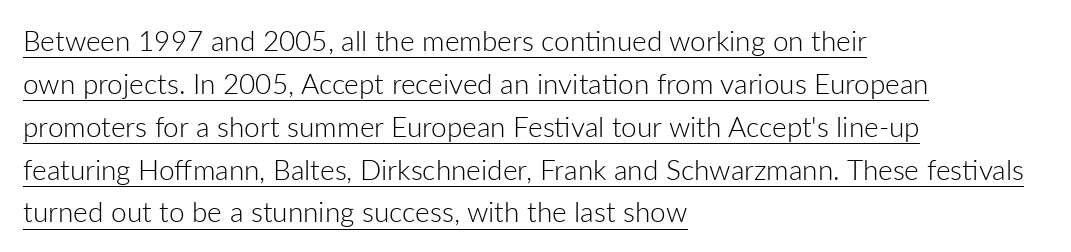
{"serif": "no", "italic": "no", "bold": "no", "weight": "light", "width": "normal", "stroke_contrast": "low", "x_height": "medium", "monospaced": "no", "underline": "yes", "align": "left", "line_spacing": "normal", "line_spacing_ratio": 1.53, "letter_spacing": "normal", "letter_spacing_em": 0.0, "glyph_px": 28}
